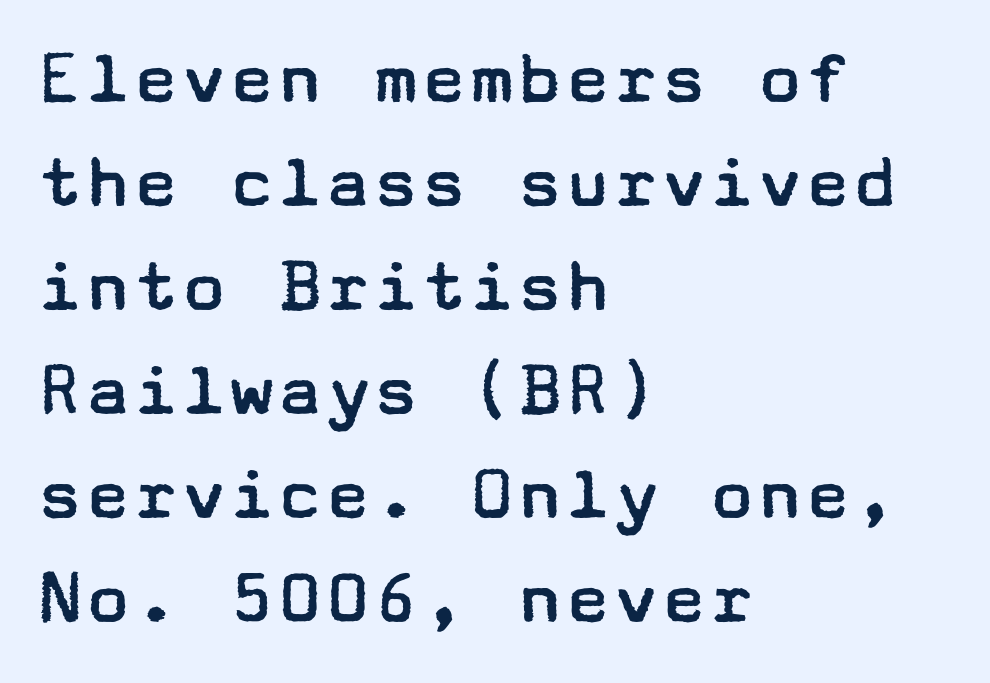
The image shows 80 px regular-weight, wide sans-serif type, upright; set left-aligned, normal line spacing (1.3x), normal letter spacing, not underlined; low stroke contrast and a medium x-height.
